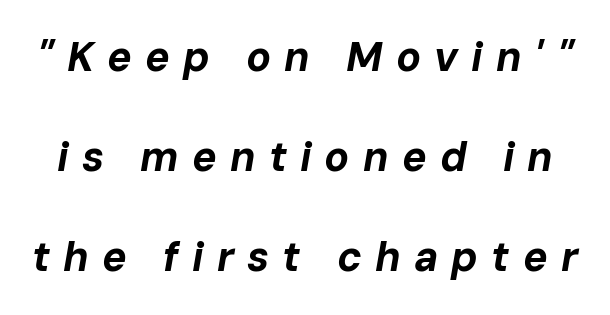
Weight check: bold — yes, fully. Here the glyphs are tracked loosely, breaking word shapes into spaced letters. Looking at the ascenders, they clearly lean. Is this a fixed-width face? No — the glyphs have proportional, varying widths. Nobody drew a line under any word here.
